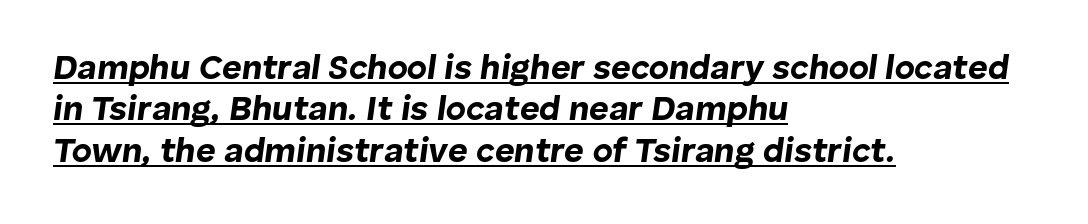
{"italic": "yes", "lean": "right", "slant_degrees": 8, "bold": "yes", "weight": "bold", "width": "normal", "stroke_contrast": "low", "x_height": "medium", "monospaced": "no", "underline": "yes", "align": "left", "line_spacing_ratio": 1.22, "letter_spacing": "normal", "letter_spacing_em": 0.0, "glyph_px": 34}
